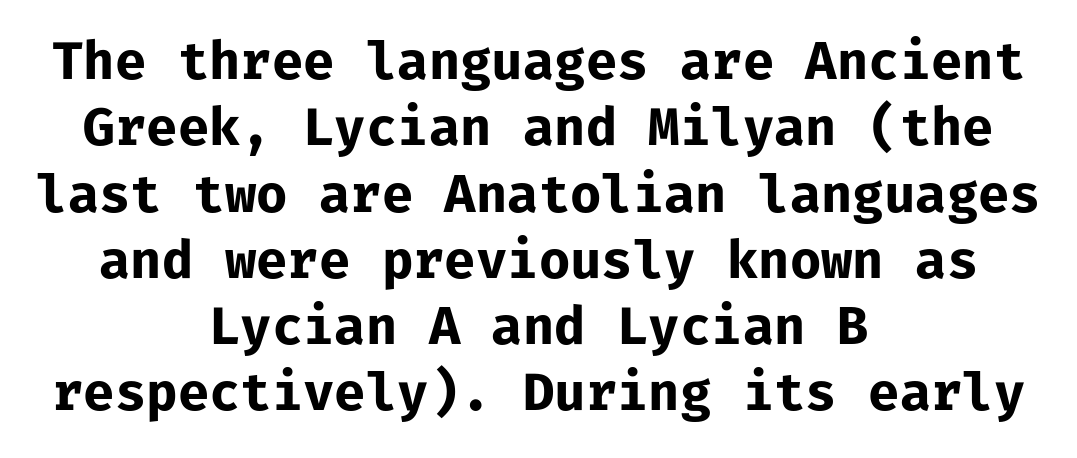
Q: Is the text bold? A: Yes.
Q: Is the text italic (slanted)? A: No, it is upright.
Q: Is the typeface a serif or a sans-serif typeface? A: Sans-serif.
Q: Is the text underlined? A: No.
Q: How is the paragraph aligned? A: Centered.
Q: Is the spacing between letters normal or unusually wide? A: Normal.
Q: Is the spacing between lines tight, normal or loose? A: Normal.
Q: Width (condensed, normal, or wide)? A: Normal.
Q: Stroke contrast? A: Low.
Q: x-height? A: Medium.
Q: Monospaced? A: Yes.
